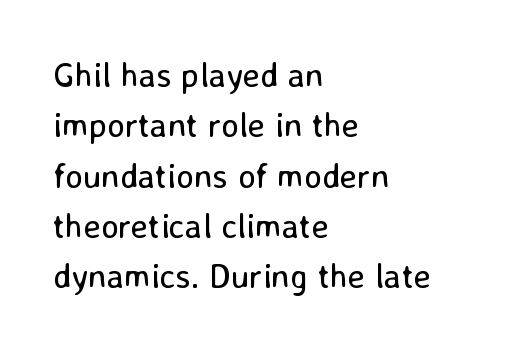
How would I describe the line gaps? Plain and ordinary. The string is rendered with underlining switched off. These lines are set flush left with a ragged right edge. How are the letters spaced? Ordinarily, with no added tracking. The font's upright variant was chosen for this text. The rendering uses natural spacing where letterforms have individual widths.
